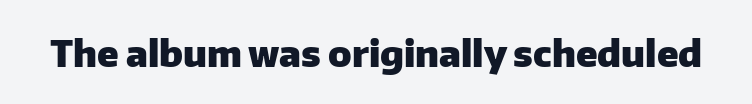
Q: Is the text bold? A: Yes.
Q: Is the text italic (slanted)? A: No, it is upright.
Q: Is the typeface a serif or a sans-serif typeface? A: Sans-serif.
Q: Is the text underlined? A: No.
Q: Is the spacing between letters normal or unusually wide? A: Normal.
Q: Width (condensed, normal, or wide)? A: Normal.
Q: Stroke contrast? A: Low.
Q: x-height? A: Medium.
Q: Monospaced? A: No.
